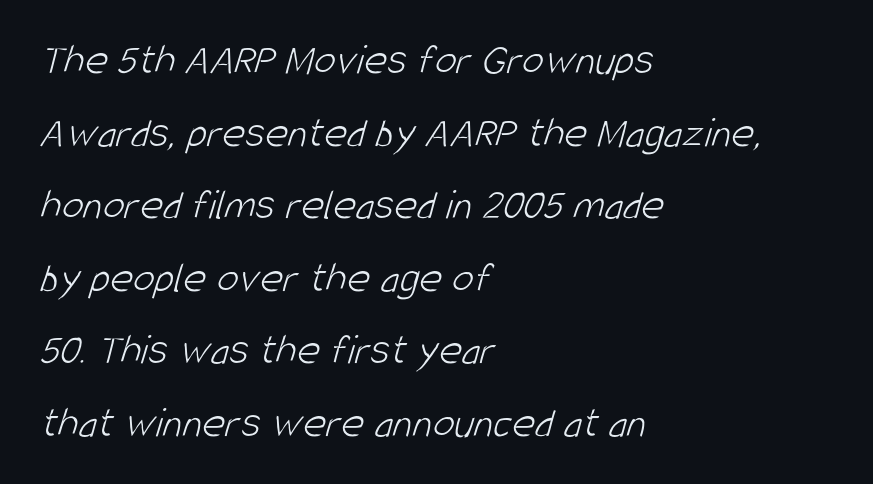
{"serif": "no", "bold": "no", "weight": "light", "width": "condensed", "stroke_contrast": "low", "x_height": "large", "monospaced": "no", "underline": "no", "align": "left", "line_spacing": "normal", "line_spacing_ratio": 1.65, "letter_spacing": "normal", "letter_spacing_em": 0.0, "glyph_px": 44}
